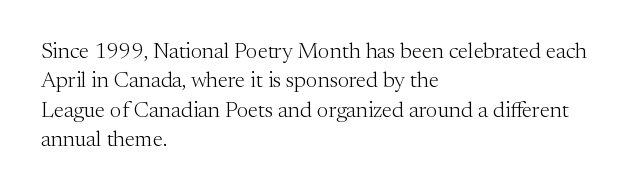
Q: Is the text bold? A: No.
Q: Is the text italic (slanted)? A: No, it is upright.
Q: Is the text underlined? A: No.
Q: How is the paragraph aligned? A: Left-aligned.
Q: Is the spacing between letters normal or unusually wide? A: Normal.
Q: Is the spacing between lines tight, normal or loose? A: Normal.
